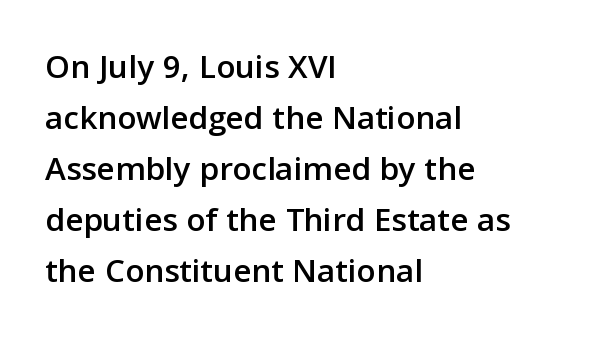
Each row of text sits above clean, open space. Honestly, the row spacing looks completely unremarkable. The rag falls on the right side of this text block. The passage shown is typed in a proportional face where columns would drift.
